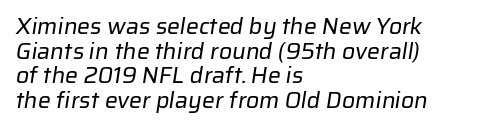
The image shows 23 px text type; set left-aligned, tight line spacing (1.07x), normal letter spacing, not underlined.
